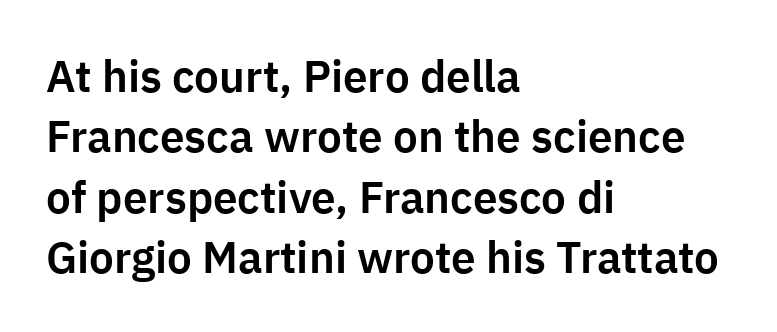
Layout note: lines flush left. It's the straight-up-and-down kind of type. Each letter keeps its own natural width here, so spacing adapts to shape. The space directly below the letters is spotless. Notice how descenders clear the ascenders below comfortably — that's standard leading. The rendering shows plain stroke endings on the letterforms — a sans-serif design.
